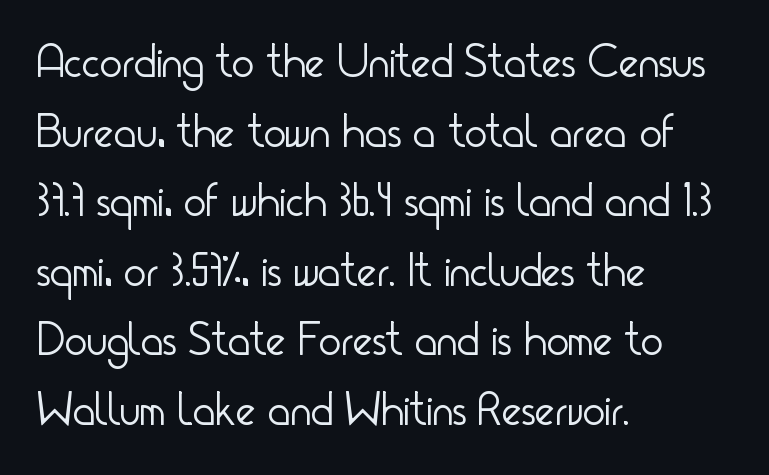
Unbolded letterforms with no extra heft. The rendering shows plain stroke endings on the letterforms — a sans-serif design. A normal amount of white space separates one row of letters from the next. The strip under each line holds only bare page. A typesetter would call this zero additional tracking.
